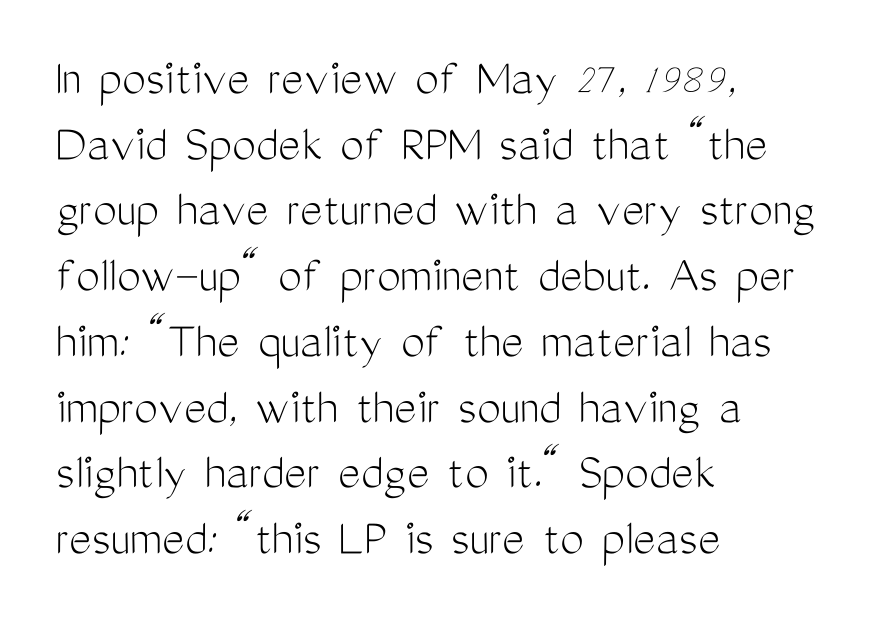
The image shows 53 px light, condensed sans-serif type, upright; set left-aligned, line spacing 1.24x, normal letter spacing, not underlined; medium stroke contrast and a medium x-height.
